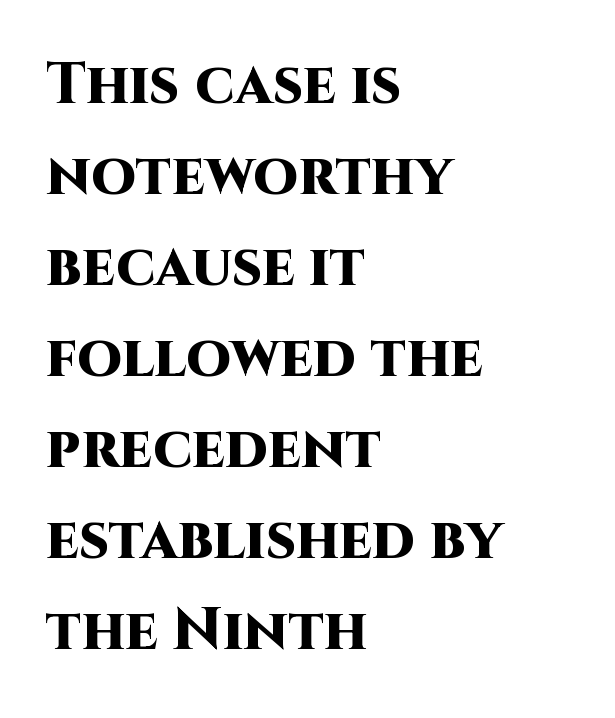
Q: Is the text bold? A: Yes.
Q: Is the text italic (slanted)? A: No, it is upright.
Q: Is the typeface a serif or a sans-serif typeface? A: Sans-serif.
Q: Is the text underlined? A: No.
Q: How is the paragraph aligned? A: Left-aligned.
Q: Is the spacing between letters normal or unusually wide? A: Normal.
Q: Is the spacing between lines tight, normal or loose? A: Normal.
Q: Width (condensed, normal, or wide)? A: Normal.
Q: Stroke contrast? A: High.
Q: x-height? A: Large.
Q: Monospaced? A: No.
